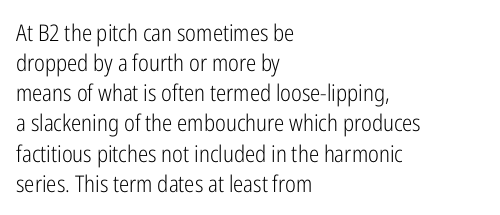
The image shows 23 px text type, upright; set left-aligned, normal line spacing (1.31x), normal letter spacing, not underlined.
